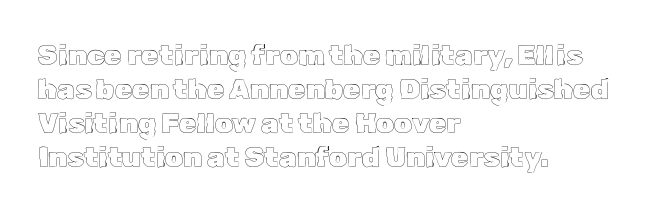
The image shows 28 px text type, upright; set left-aligned, line spacing 1.22x, normal letter spacing, not underlined; a medium x-height.
